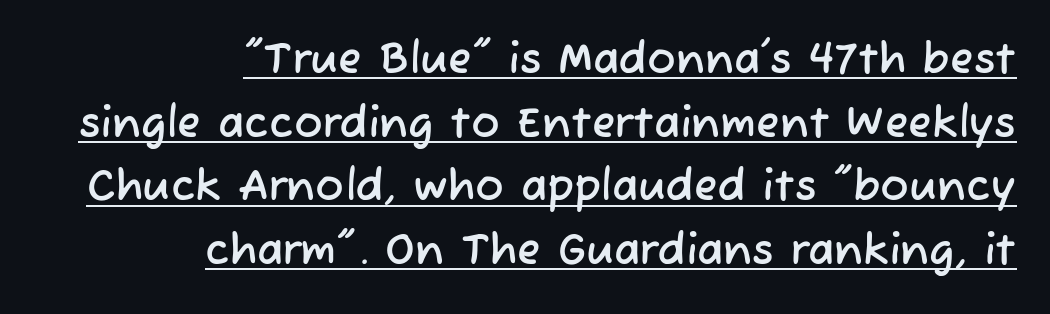
Q: Is the typeface a serif or a sans-serif typeface? A: Sans-serif.
Q: Is the text underlined? A: Yes.
Q: How is the paragraph aligned? A: Right-aligned.
Q: Is the spacing between letters normal or unusually wide? A: Normal.
Q: Is the spacing between lines tight, normal or loose? A: Normal.
Q: Width (condensed, normal, or wide)? A: Normal.
Q: Stroke contrast? A: Low.
Q: x-height? A: Medium.
Q: Monospaced? A: No.
